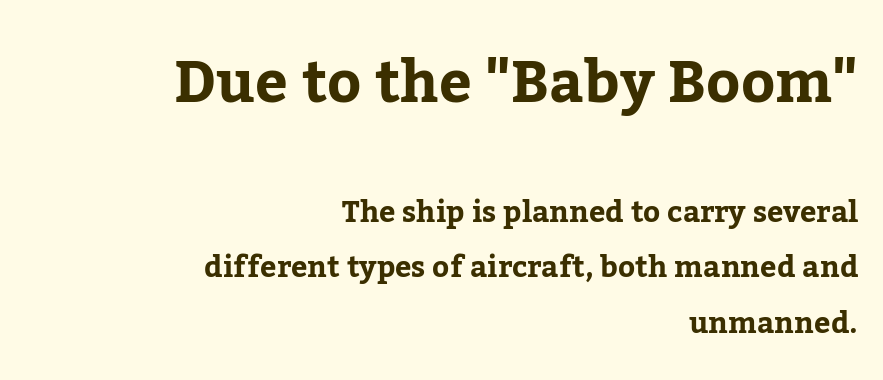
Q: Is the text bold? A: Yes.
Q: Is the text italic (slanted)? A: No, it is upright.
Q: Is the typeface a serif or a sans-serif typeface? A: Serif.
Q: Is the text underlined? A: No.
Q: How is the paragraph aligned? A: Right-aligned.
Q: Is the spacing between letters normal or unusually wide? A: Normal.
Q: Is the spacing between lines tight, normal or loose? A: Loose.
Q: Which block of text is set in a larger size, the first (top) or the second (bottom)? A: The first (top) one.
Q: Width (condensed, normal, or wide)? A: Normal.
Q: Stroke contrast? A: Low.
Q: x-height? A: Medium.
Q: Monospaced? A: No.
